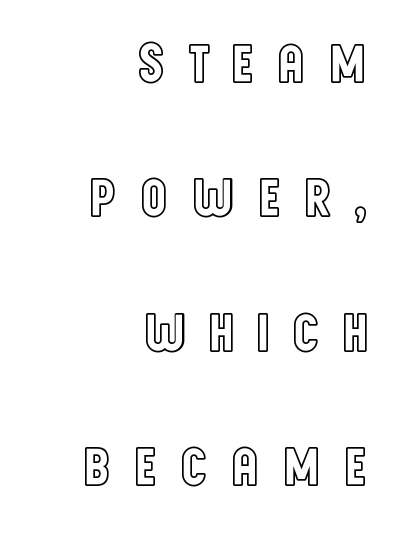
The paragraph has a hard right edge and a soft left edge. Proportional: the letters do not fall into vertical columns. Notice how the stems are strictly vertical — no italics here. The face used here is rendered with a markedly widened letterfit. This sample trades compactness for vertical openness between lines. Rule under the text: the space is simply empty.
